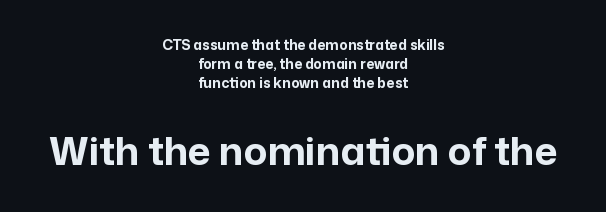
{"serif": "no", "italic": "no", "bold": "yes", "weight": "bold", "width": "normal", "stroke_contrast": "low", "x_height": "medium", "monospaced": "no", "underline": "no", "align": "center", "line_spacing": "normal", "line_spacing_ratio": 1.35, "letter_spacing": "normal", "letter_spacing_em": 0.0, "larger_block": "second", "size_ratio": 2.79, "glyph_px": 39}
